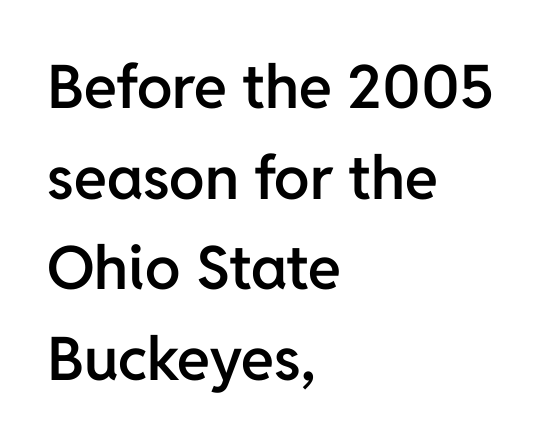
No extra tracking has been applied to these lines. The lines are quadded left. The face used here is a sans, in the tradition of grotesques and geometrics. The rendering uses natural spacing where letterforms have individual widths. This is the in-between weight designers call semibold or demi. The glyphs are unaccompanied by any horizontal stroke below them.
